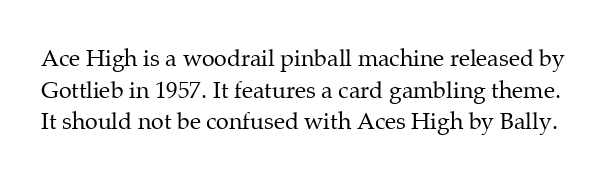
{"italic": "no", "bold": "no", "underline": "no", "line_spacing": "normal", "line_spacing_ratio": 1.37, "letter_spacing": "normal", "letter_spacing_em": 0.0, "glyph_px": 23}
